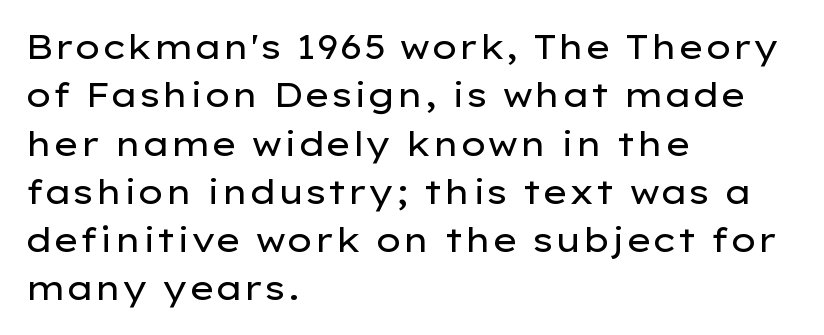
Each letter keeps its own natural width here, so spacing adapts to shape. Tracking here is standard; glyphs follow each other at the usual distance. This rendering employs a face without finishing strokes, i.e., a sans-serif. Successive baselines arrive at the customary interval. Caption: multi-line text, flush left, ragged right.
